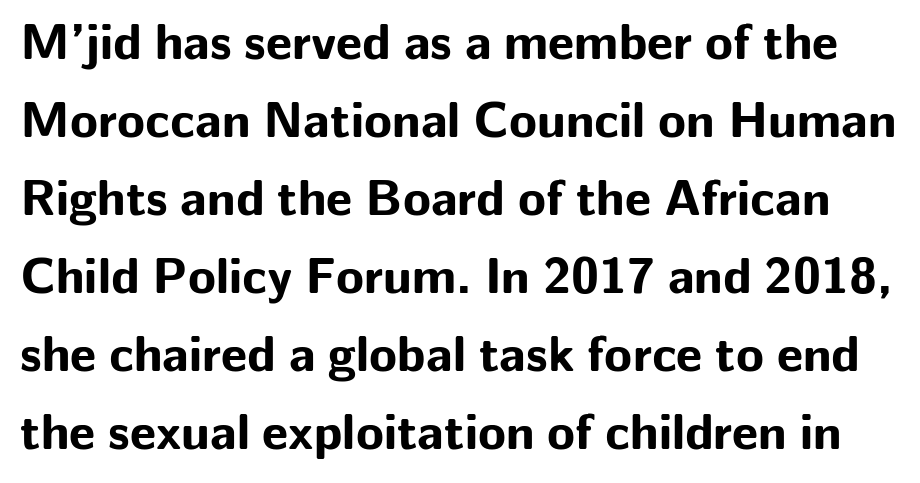
{"serif": "no", "italic": "no", "bold": "yes", "weight": "bold", "width": "normal", "stroke_contrast": "low", "x_height": "medium", "monospaced": "no", "underline": "no", "line_spacing": "normal", "line_spacing_ratio": 1.53, "letter_spacing": "normal", "letter_spacing_em": 0.0, "glyph_px": 51}
